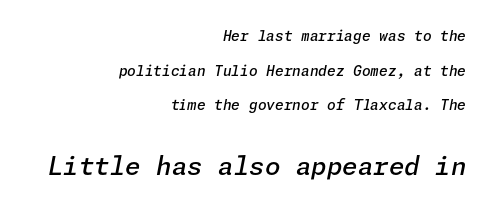
{"italic": "yes", "lean": "right", "slant_degrees": 11, "bold": "semi", "underline": "no", "align": "right", "line_spacing": "loose", "line_spacing_ratio": 2.47, "letter_spacing": "normal", "letter_spacing_em": 0.0, "larger_block": "second", "size_ratio": 1.79, "glyph_px": 25}
